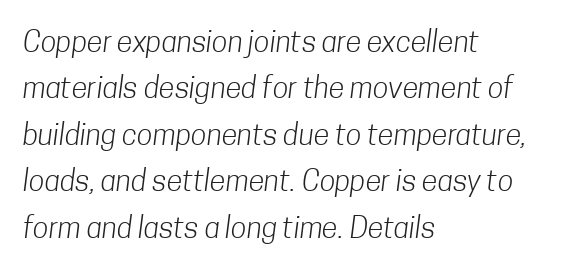
The image shows 29 px light, condensed sans-serif type; set left-aligned, normal line spacing (1.6x), normal letter spacing, not underlined; low stroke contrast and a medium x-height.
